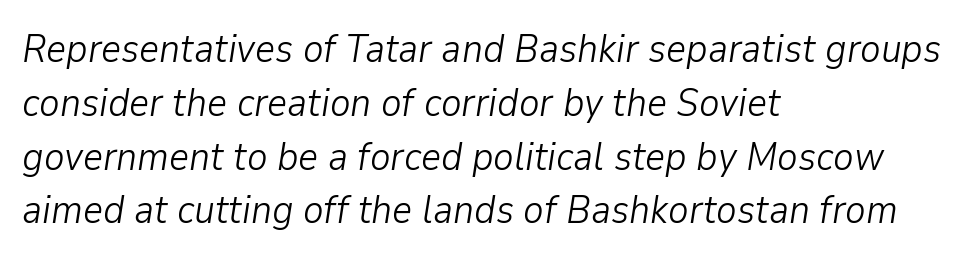
{"italic": "yes", "lean": "right", "slant_degrees": 9, "bold": "no", "weight": "light", "width": "normal", "stroke_contrast": "low", "x_height": "medium", "monospaced": "no", "underline": "no", "align": "left", "line_spacing": "normal", "line_spacing_ratio": 1.38, "letter_spacing": "normal", "letter_spacing_em": 0.0, "glyph_px": 39}
